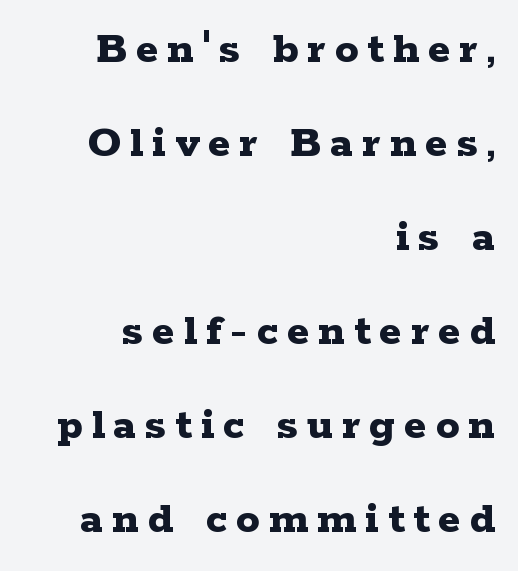
Each row of text sits above clean, open space. Vertical strokes here are truly vertical. On the weight axis this lands at bold, roughly 700. If you drew a ruler down the right edge, every line would touch it. Reading down the column, the eye jumps a long way to each next line.
